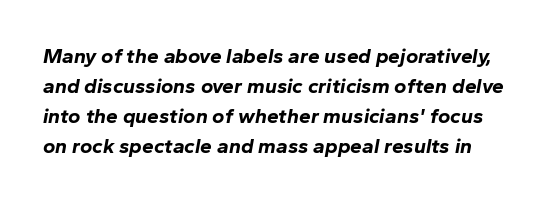
{"italic": "yes", "lean": "right", "slant_degrees": 10, "bold": "yes", "underline": "no", "line_spacing": "normal", "line_spacing_ratio": 1.43, "letter_spacing": "normal", "letter_spacing_em": 0.0, "glyph_px": 21}
